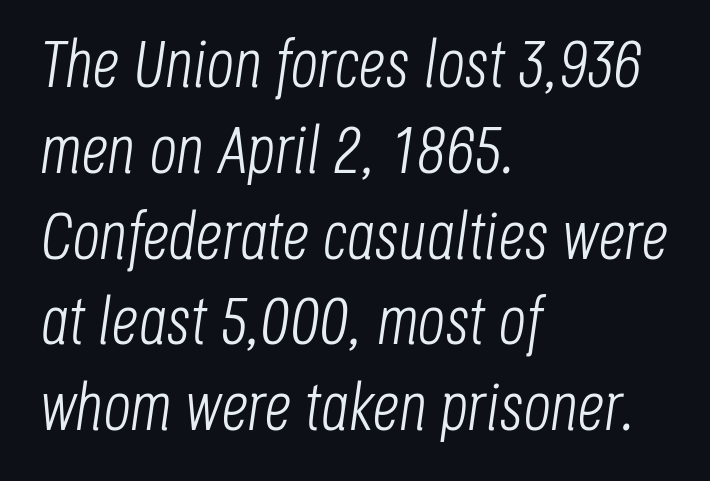
Q: Is the text bold? A: No.
Q: Is the text italic (slanted)? A: Yes, it leans right by about 8 degrees.
Q: Is the text underlined? A: No.
Q: How is the paragraph aligned? A: Left-aligned.
Q: Is the spacing between letters normal or unusually wide? A: Normal.
Q: Is the spacing between lines tight, normal or loose? A: Normal.
Q: Width (condensed, normal, or wide)? A: Condensed.
Q: Stroke contrast? A: Low.
Q: x-height? A: Large.
Q: Monospaced? A: No.
